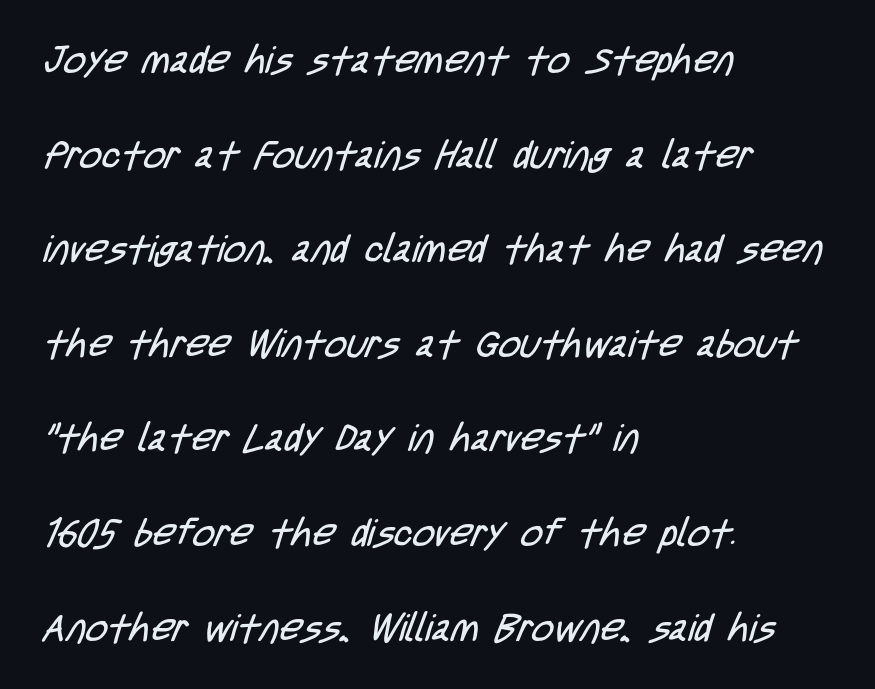
The image shows 38 px regular-weight, condensed sans-serif type; set left-aligned, loose line spacing (2.49x), normal letter spacing, not underlined; low stroke contrast and a large x-height.
